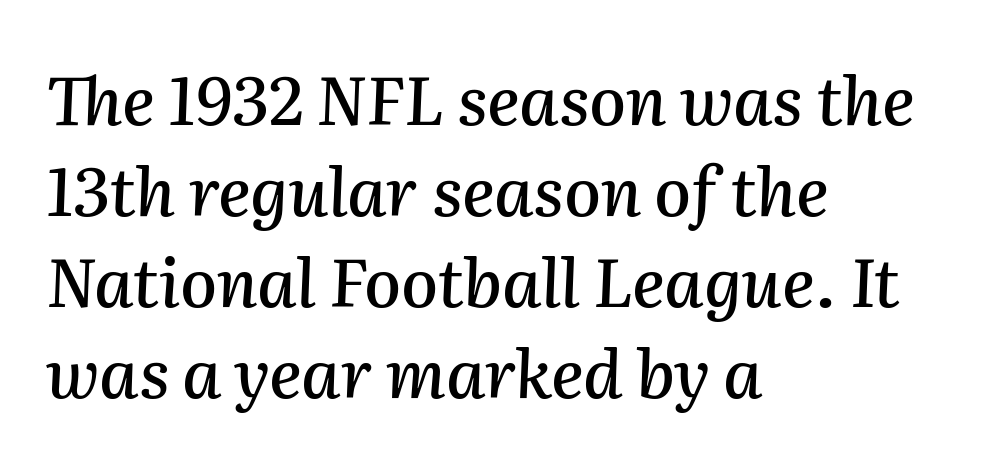
Q: Is the text italic (slanted)? A: Yes, it leans right by about 2 degrees.
Q: Is the text underlined? A: No.
Q: How is the paragraph aligned? A: Left-aligned.
Q: Is the spacing between letters normal or unusually wide? A: Normal.
Q: Is the spacing between lines tight, normal or loose? A: Normal.
Q: Width (condensed, normal, or wide)? A: Normal.
Q: Stroke contrast? A: Medium.
Q: x-height? A: Medium.
Q: Monospaced? A: No.
